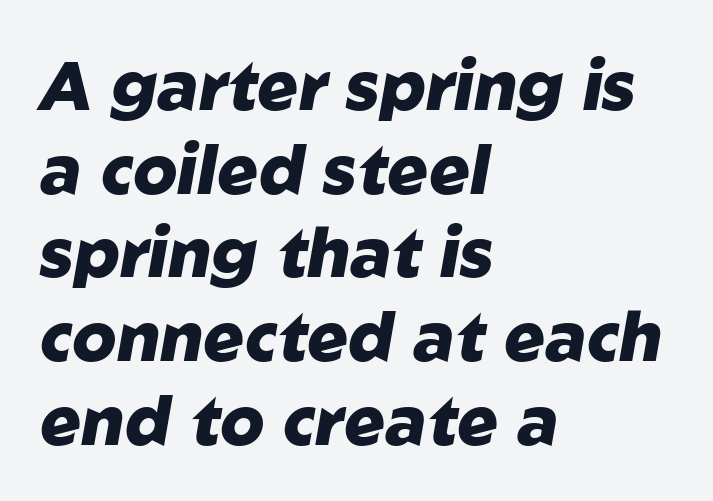
{"italic": "yes", "lean": "right", "slant_degrees": 10, "bold": "yes", "weight": "heavy", "width": "normal", "stroke_contrast": "low", "x_height": "medium", "monospaced": "no", "underline": "no", "align": "left", "line_spacing_ratio": 1.23, "letter_spacing": "normal", "letter_spacing_em": 0.0, "glyph_px": 68}
